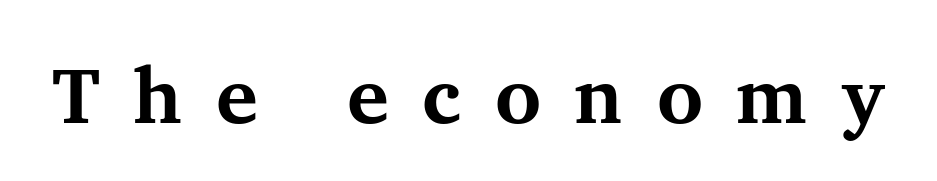
The image shows 79 px bold serif type, upright; set unusually wide letter spacing (+0.42 em), not underlined; medium stroke contrast and a medium x-height.
